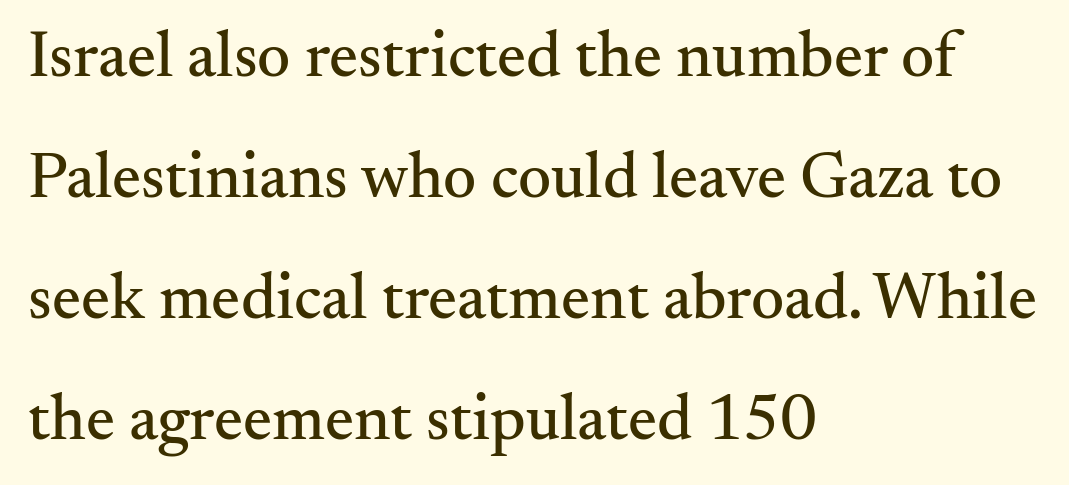
{"serif": "yes", "italic": "no", "width": "normal", "stroke_contrast": "medium", "x_height": "small", "monospaced": "no", "underline": "no", "align": "left", "line_spacing_ratio": 1.86, "letter_spacing": "normal", "letter_spacing_em": 0.0, "glyph_px": 65}
